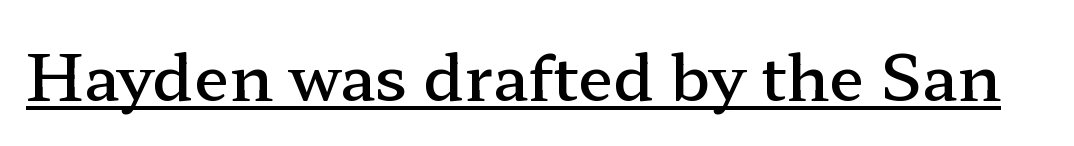
{"serif": "yes", "italic": "no", "bold": "semi", "weight": "semibold", "width": "wide", "stroke_contrast": "low", "x_height": "medium", "monospaced": "no", "underline": "yes", "letter_spacing": "normal", "letter_spacing_em": 0.0, "glyph_px": 64}
